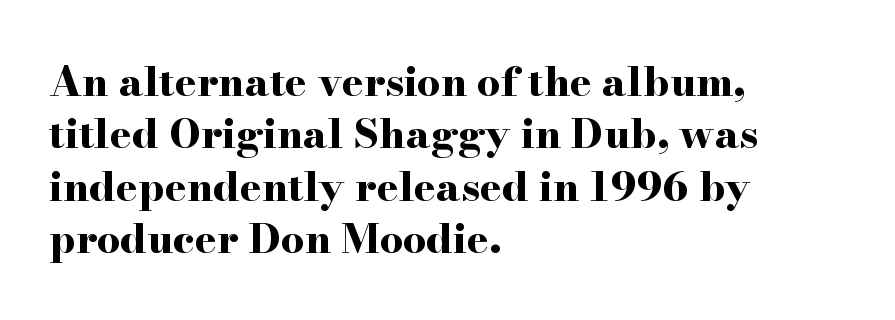
{"serif": "yes", "italic": "no", "bold": "yes", "weight": "bold", "width": "wide", "stroke_contrast": "high", "x_height": "small", "monospaced": "no", "underline": "no", "align": "left", "line_spacing": "normal", "line_spacing_ratio": 1.28, "letter_spacing": "normal", "letter_spacing_em": 0.0, "glyph_px": 41}
